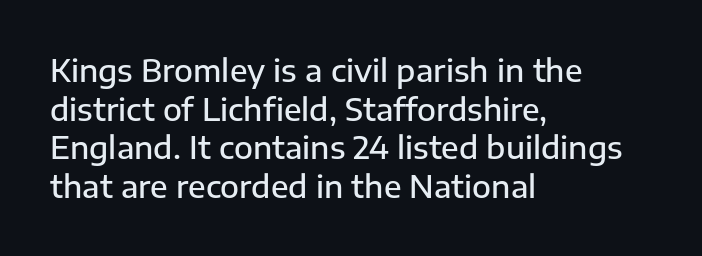
The type is set solid horizontally, with unmodified tracking. The gap between lines stays unmarked. Interline gaps are of average width in this sample. Tall strokes in this sample are plumb rather than angled. Teacher's note: observe the even left margin — that is flush-left alignment. Spacing verdict: proportional, widths tailored to each character.
